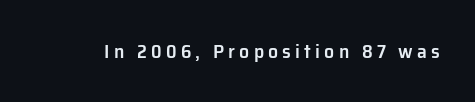
Someone cranked the tracking dial way up on this one. A clean baseline with only descenders dipping below it. The letters stand straight up with perfectly vertical stems. On the weight axis this lands at semibold, roughly 600.
